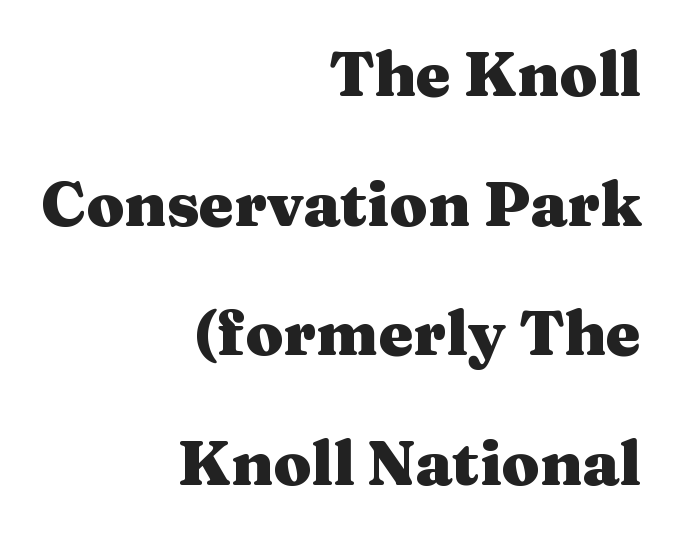
Only glyphs here, with clear space below each row. Notice how the stems are strictly vertical — no italics here. Standard letterfit; no display-style spreading of the glyphs. Observe the serifs anchoring each vertical stroke in this sample. Teacher's note: observe the even right margin — that is flush-right alignment.
